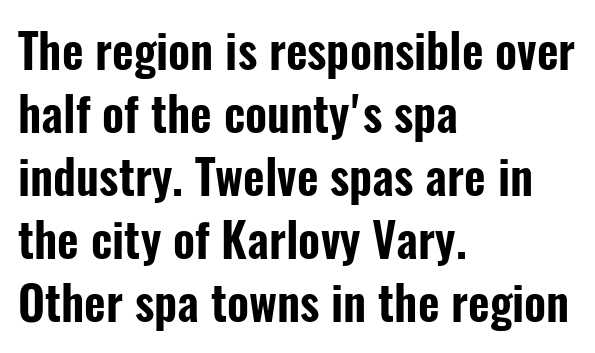
Q: Is the text italic (slanted)? A: No, it is upright.
Q: Is the typeface a serif or a sans-serif typeface? A: Sans-serif.
Q: Is the text underlined? A: No.
Q: How is the paragraph aligned? A: Left-aligned.
Q: Is the spacing between letters normal or unusually wide? A: Normal.
Q: Is the spacing between lines tight, normal or loose? A: Normal.
Q: Width (condensed, normal, or wide)? A: Condensed.
Q: Stroke contrast? A: Low.
Q: x-height? A: Medium.
Q: Monospaced? A: No.
